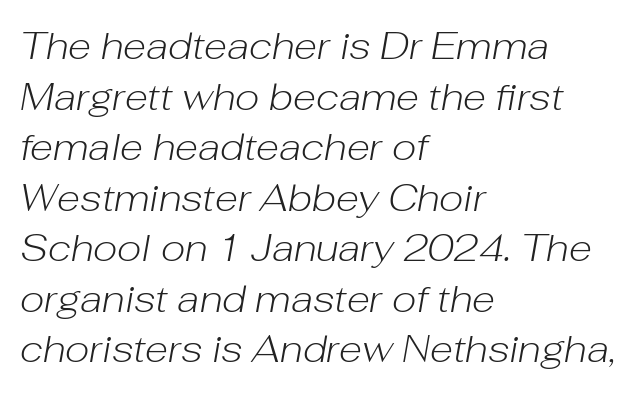
The strokes are not fattened; the text isn't bold. The rag falls on the right side of this text block. It's the slanting kind of type. Here the glyphs are tracked normally, forming tight word shapes.
